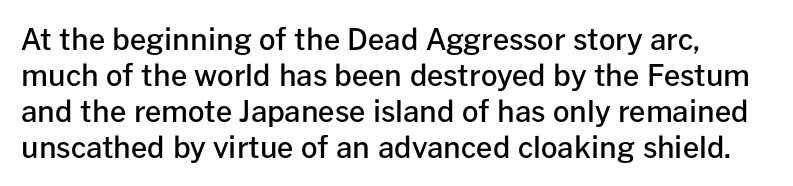
The image shows 29 px semibold sans-serif type, upright; set line spacing 1.24x, normal letter spacing, not underlined; low stroke contrast and a medium x-height.
